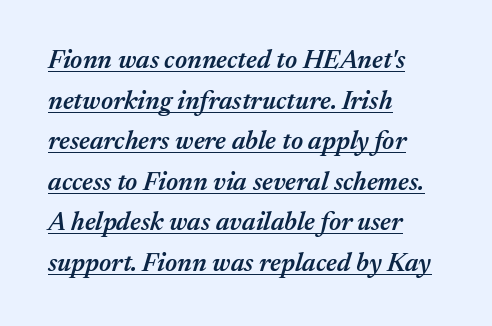
The image shows 26 px text type, italic (leaning right); set left-aligned, normal line spacing (1.56x), normal letter spacing, underlined.
